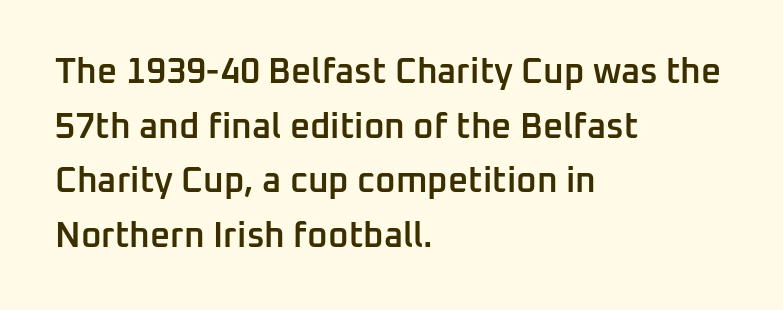
The image shows 35 px semibold sans-serif type, upright; set left-aligned, normal line spacing (1.56x), normal letter spacing, not underlined; low stroke contrast and a medium x-height.
